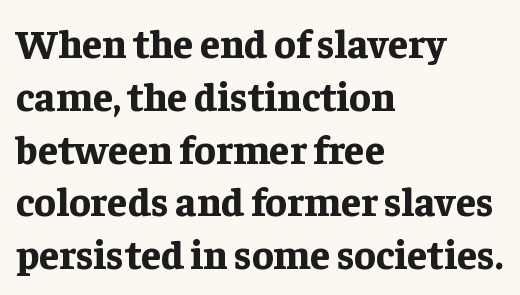
{"serif": "yes", "italic": "no", "bold": "yes", "weight": "bold", "width": "normal", "stroke_contrast": "low", "x_height": "medium", "monospaced": "no", "underline": "no", "align": "left", "line_spacing": "normal", "line_spacing_ratio": 1.32, "letter_spacing": "normal", "letter_spacing_em": 0.0, "glyph_px": 40}
